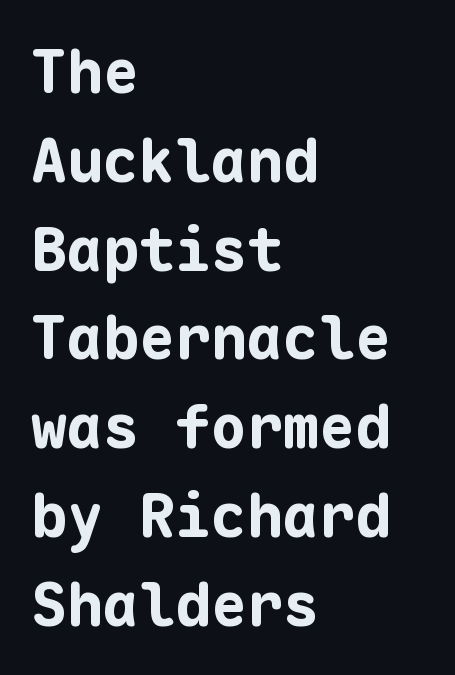
Q: Is the text bold? A: Yes.
Q: Is the text italic (slanted)? A: No, it is upright.
Q: Is the typeface a serif or a sans-serif typeface? A: Sans-serif.
Q: Is the text underlined? A: No.
Q: How is the paragraph aligned? A: Left-aligned.
Q: Is the spacing between letters normal or unusually wide? A: Normal.
Q: Is the spacing between lines tight, normal or loose? A: Normal.
Q: Width (condensed, normal, or wide)? A: Normal.
Q: Stroke contrast? A: Low.
Q: x-height? A: Medium.
Q: Monospaced? A: Yes.
